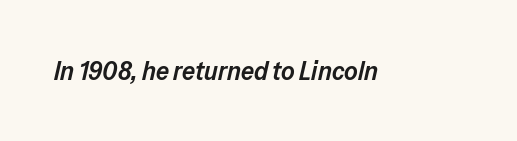
Q: Is the text bold? A: Semi-bold.
Q: Is the text italic (slanted)? A: Yes, it leans right by about 13 degrees.
Q: Is the text underlined? A: No.
Q: Is the spacing between letters normal or unusually wide? A: Normal.
